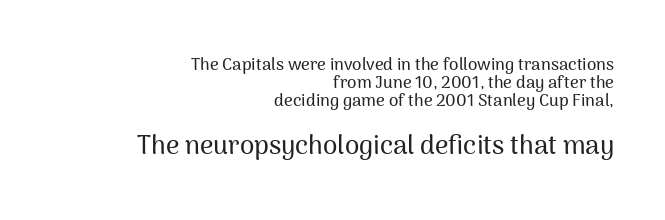
The image shows 26 px text type, upright; set right-aligned, tight line spacing (1.06x), normal letter spacing, not underlined; the second (bottom) block is 1.53x larger.
